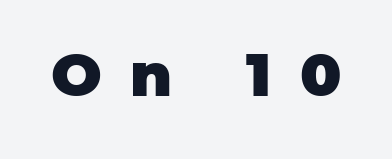
The image shows 60 px heavy sans-serif type, upright; set unusually wide letter spacing (+0.47 em), not underlined; low stroke contrast and a large x-height.
